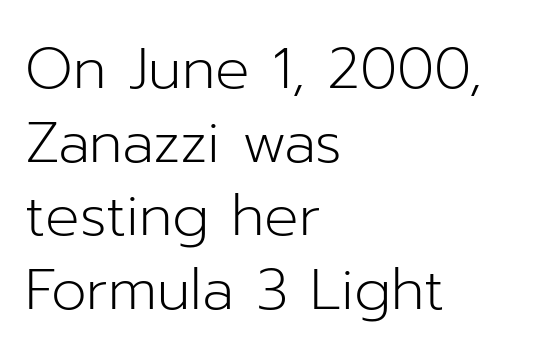
Q: Is the text bold? A: No.
Q: Is the text italic (slanted)? A: No, it is upright.
Q: Is the typeface a serif or a sans-serif typeface? A: Sans-serif.
Q: Is the text underlined? A: No.
Q: How is the paragraph aligned? A: Left-aligned.
Q: Is the spacing between letters normal or unusually wide? A: Normal.
Q: Is the spacing between lines tight, normal or loose? A: Normal.
Q: Width (condensed, normal, or wide)? A: Normal.
Q: Stroke contrast? A: Low.
Q: x-height? A: Medium.
Q: Monospaced? A: No.
